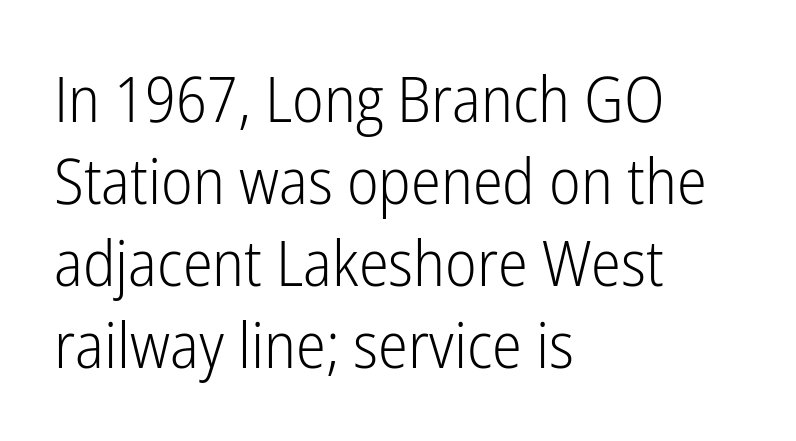
The image shows 63 px light, condensed sans-serif type, upright; set left-aligned, normal line spacing (1.3x), normal letter spacing, not underlined; low stroke contrast and a medium x-height.
